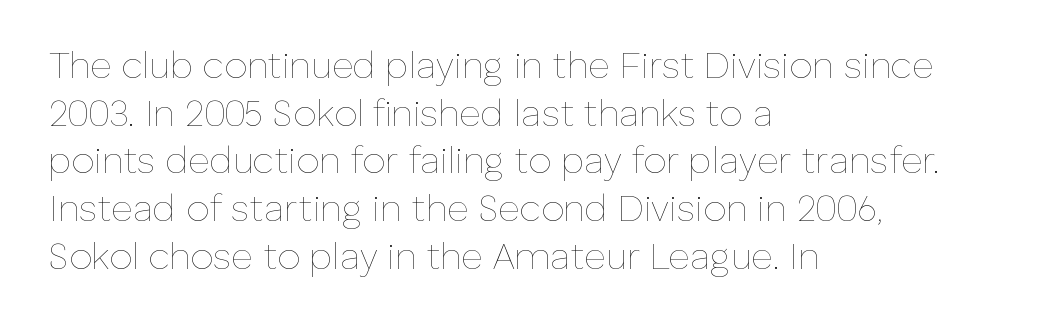
The image shows 37 px thin type, upright; set left-aligned, normal line spacing (1.29x), normal letter spacing, not underlined; low stroke contrast and a medium x-height.
